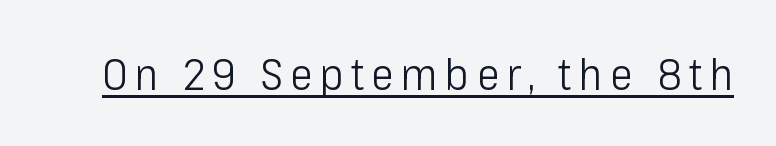
Underline: present. The letters advance in unequal steps, a hallmark of proportional type. Ascenders rise straight up at ninety degrees. Weight: in the light-to-regular range.
